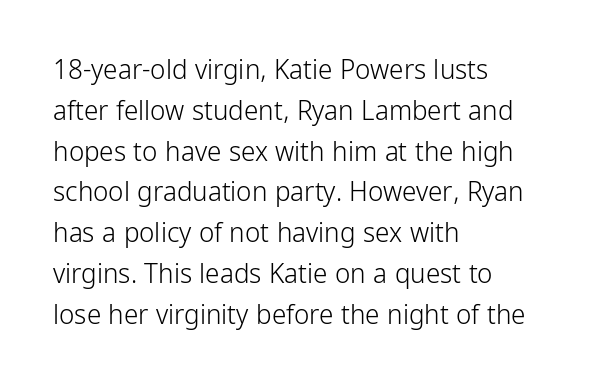
Q: Is the text bold? A: No.
Q: Is the text italic (slanted)? A: No, it is upright.
Q: Is the text underlined? A: No.
Q: How is the paragraph aligned? A: Left-aligned.
Q: Is the spacing between letters normal or unusually wide? A: Normal.
Q: Is the spacing between lines tight, normal or loose? A: Normal.
